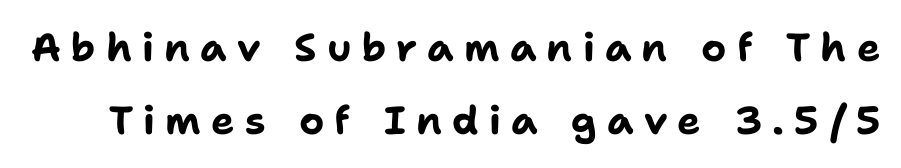
The image shows 39 px bold sans-serif type, upright; set line spacing 1.86x, unusually wide letter spacing (+0.26 em), not underlined; low stroke contrast and a medium x-height.
